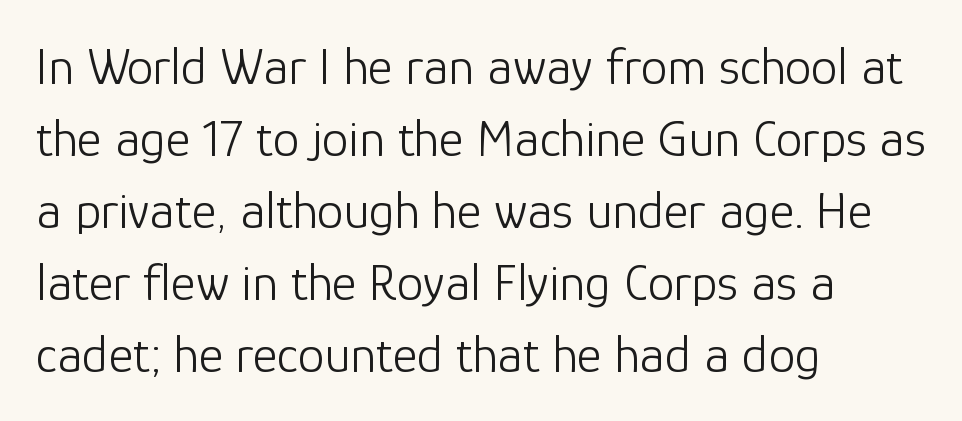
{"serif": "no", "italic": "no", "bold": "no", "weight": "light", "width": "normal", "stroke_contrast": "low", "x_height": "medium", "monospaced": "no", "underline": "no", "align": "left", "line_spacing": "normal", "line_spacing_ratio": 1.36, "letter_spacing": "normal", "letter_spacing_em": 0.0, "glyph_px": 53}
